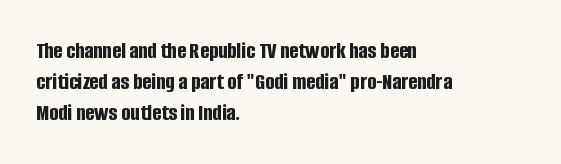
If you measured baseline to baseline, you'd find a middling distance. The specimen reads as upright at a glance. Glyph-to-glyph distance matches everyday printed text. Heavy, bold letterforms. Each row of text sits above clean, open space.
